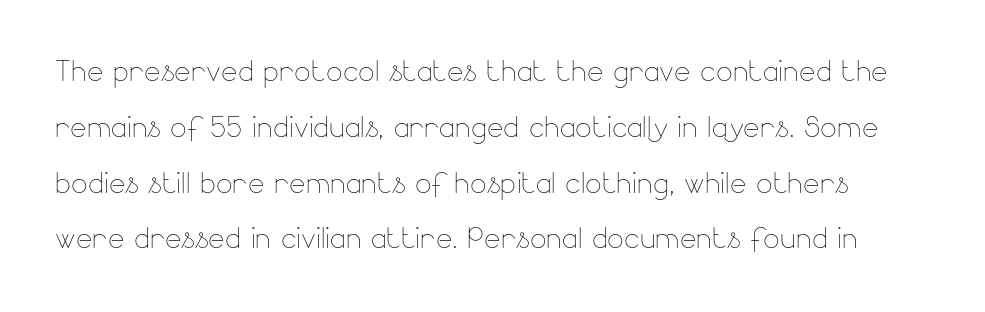
The image shows 39 px thin type, upright; set normal line spacing (1.43x), normal letter spacing, not underlined; low stroke contrast and a small x-height.
